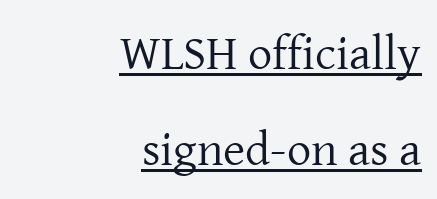
Q: Is the text bold? A: No.
Q: Is the text italic (slanted)? A: No, it is upright.
Q: Is the typeface a serif or a sans-serif typeface? A: Serif.
Q: Is the text underlined? A: Yes.
Q: How is the paragraph aligned? A: Right-aligned.
Q: Is the spacing between letters normal or unusually wide? A: Normal.
Q: Is the spacing between lines tight, normal or loose? A: Loose.
Q: Width (condensed, normal, or wide)? A: Normal.
Q: Stroke contrast? A: Low.
Q: x-height? A: Medium.
Q: Monospaced? A: No.
